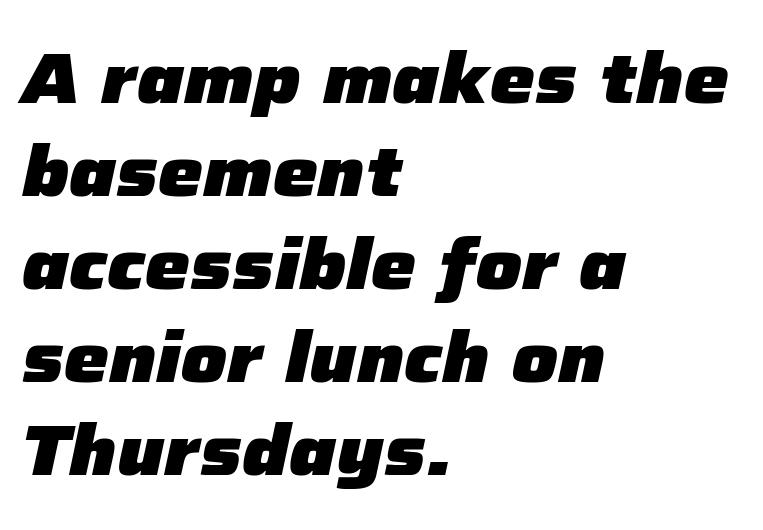
The image shows 71 px heavy type, italic (leaning right); set left-aligned, normal line spacing (1.31x), normal letter spacing, not underlined; low stroke contrast and a medium x-height.
